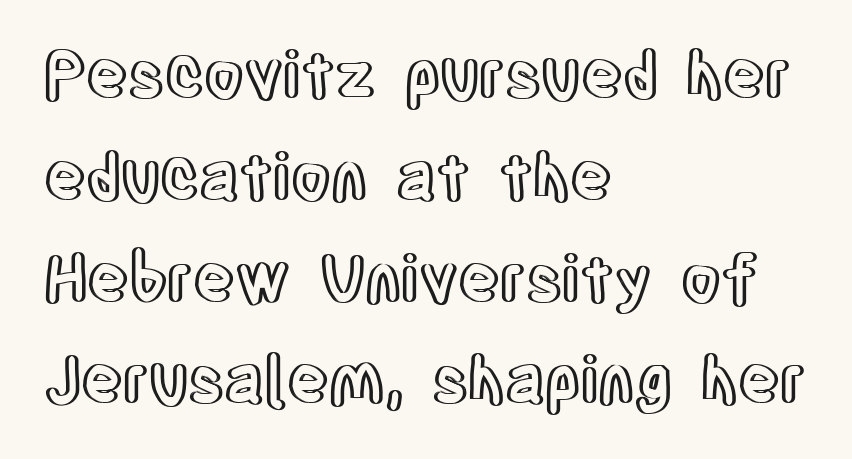
Q: Is the text italic (slanted)? A: No, it is upright.
Q: Is the text underlined? A: No.
Q: How is the paragraph aligned? A: Left-aligned.
Q: Is the spacing between letters normal or unusually wide? A: Normal.
Q: Is the spacing between lines tight, normal or loose? A: Normal.
Q: Width (condensed, normal, or wide)? A: Condensed.
Q: x-height? A: Large.
Q: Monospaced? A: No.
